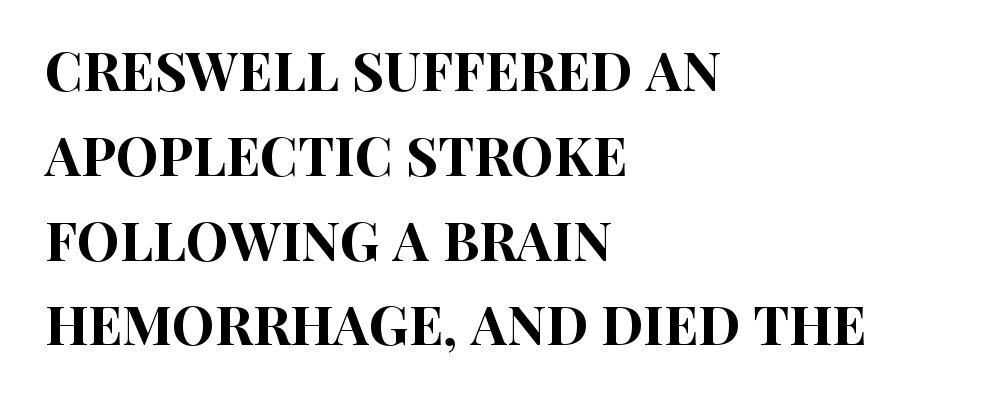
{"serif": "no", "italic": "no", "width": "condensed", "stroke_contrast": "high", "x_height": "large", "monospaced": "no", "underline": "no", "align": "left", "line_spacing": "normal", "line_spacing_ratio": 1.57, "letter_spacing": "normal", "letter_spacing_em": 0.0, "glyph_px": 54}
